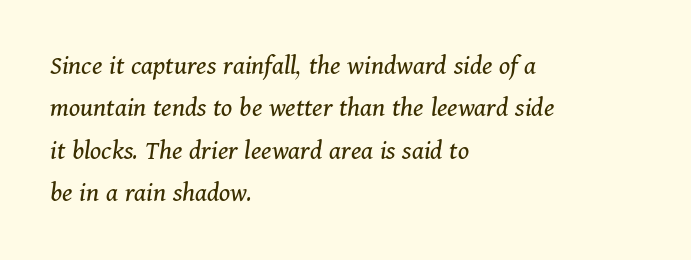
Q: Is the text bold? A: No.
Q: Is the text italic (slanted)? A: Yes, it leans right by about 11 degrees.
Q: Is the typeface a serif or a sans-serif typeface? A: Serif.
Q: Is the text underlined? A: No.
Q: How is the paragraph aligned? A: Left-aligned.
Q: Is the spacing between letters normal or unusually wide? A: Normal.
Q: Is the spacing between lines tight, normal or loose? A: Normal.
Q: Width (condensed, normal, or wide)? A: Normal.
Q: Stroke contrast? A: Medium.
Q: x-height? A: Medium.
Q: Monospaced? A: No.
